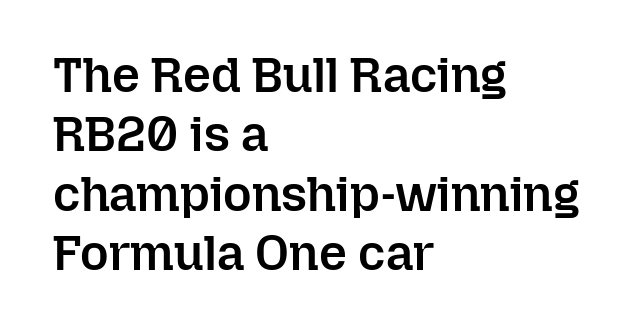
Q: Is the text bold? A: Semi-bold.
Q: Is the text italic (slanted)? A: No, it is upright.
Q: Is the text underlined? A: No.
Q: How is the paragraph aligned? A: Left-aligned.
Q: Is the spacing between letters normal or unusually wide? A: Normal.
Q: Width (condensed, normal, or wide)? A: Normal.
Q: Stroke contrast? A: Low.
Q: x-height? A: Medium.
Q: Monospaced? A: No.
